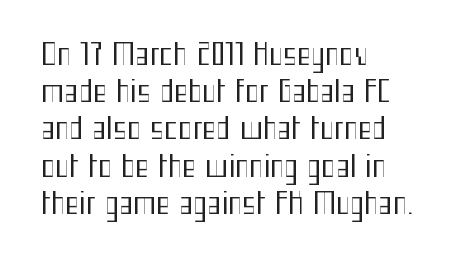
The image shows 30 px regular-weight, condensed sans-serif type, upright; set left-aligned, line spacing 1.24x, normal letter spacing, not underlined; medium stroke contrast and a medium x-height.
